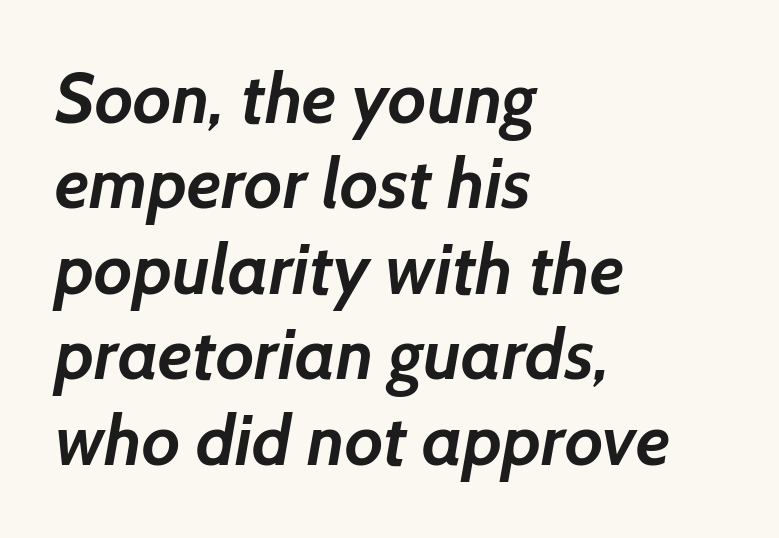
Q: Is the text bold? A: Yes.
Q: Is the typeface a serif or a sans-serif typeface? A: Sans-serif.
Q: Is the text underlined? A: No.
Q: How is the paragraph aligned? A: Left-aligned.
Q: Is the spacing between letters normal or unusually wide? A: Normal.
Q: Width (condensed, normal, or wide)? A: Normal.
Q: Stroke contrast? A: Low.
Q: x-height? A: Medium.
Q: Monospaced? A: No.
